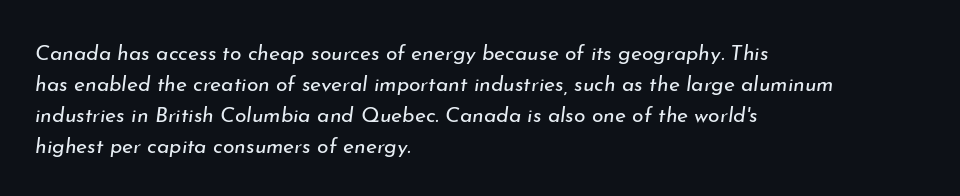
Q: Is the text bold? A: No.
Q: Is the text italic (slanted)? A: Yes, it leans right by about 7 degrees.
Q: Is the text underlined? A: No.
Q: How is the paragraph aligned? A: Left-aligned.
Q: Is the spacing between letters normal or unusually wide? A: Normal.
Q: Is the spacing between lines tight, normal or loose? A: Normal.
